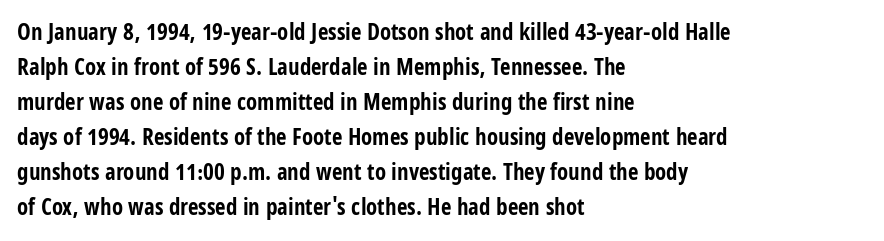
Q: Is the text bold? A: Yes.
Q: Is the text italic (slanted)? A: No, it is upright.
Q: Is the text underlined? A: No.
Q: How is the paragraph aligned? A: Left-aligned.
Q: Is the spacing between letters normal or unusually wide? A: Normal.
Q: Is the spacing between lines tight, normal or loose? A: Normal.
